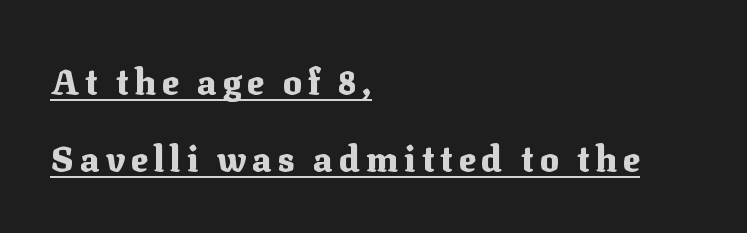
{"serif": "yes", "italic": "no", "bold": "yes", "weight": "heavy", "width": "normal", "stroke_contrast": "medium", "x_height": "medium", "monospaced": "no", "underline": "yes", "align": "left", "line_spacing": "loose", "line_spacing_ratio": 2.19, "glyph_px": 35}
